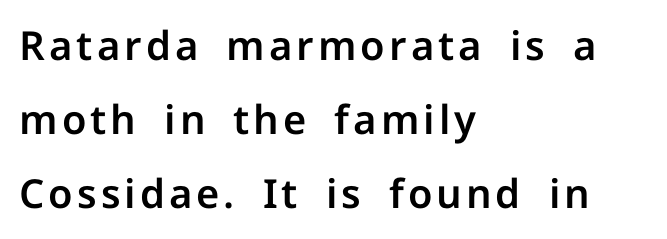
These lines are rendered in a variable-pitch font. This is roman type, the default non-slanted kind. Reading down the block, your eye returns to a fixed left position each line. Bare-footed words on every line. This rendering employs a face without finishing strokes, i.e., a sans-serif.
